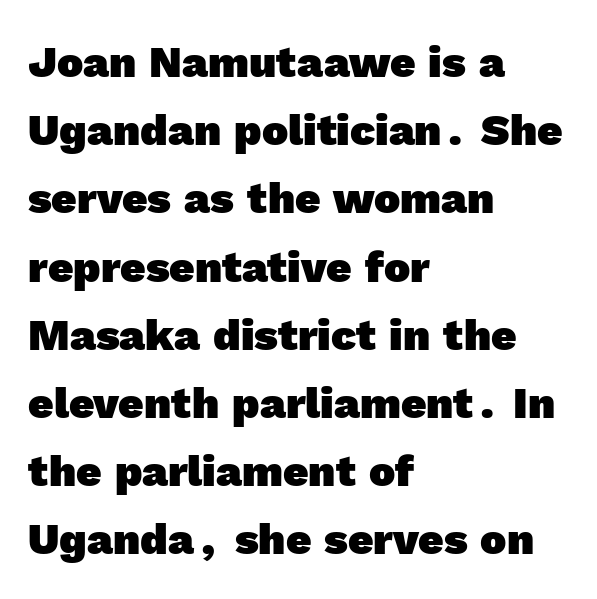
{"serif": "no", "bold": "yes", "weight": "heavy", "width": "normal", "x_height": "medium", "monospaced": "no", "underline": "no", "align": "left", "line_spacing": "normal", "line_spacing_ratio": 1.55, "letter_spacing": "normal", "letter_spacing_em": 0.0, "glyph_px": 44}
